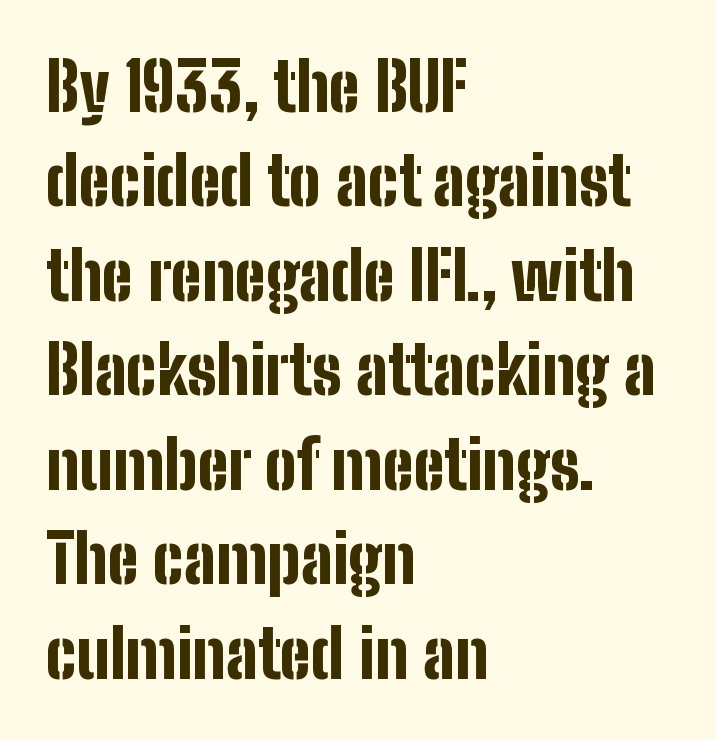
Q: Is the text bold? A: Yes.
Q: Is the text italic (slanted)? A: No, it is upright.
Q: Is the typeface a serif or a sans-serif typeface? A: Sans-serif.
Q: Is the text underlined? A: No.
Q: How is the paragraph aligned? A: Left-aligned.
Q: Is the spacing between letters normal or unusually wide? A: Normal.
Q: Is the spacing between lines tight, normal or loose? A: Normal.
Q: Width (condensed, normal, or wide)? A: Condensed.
Q: Stroke contrast? A: Low.
Q: x-height? A: Medium.
Q: Monospaced? A: No.
